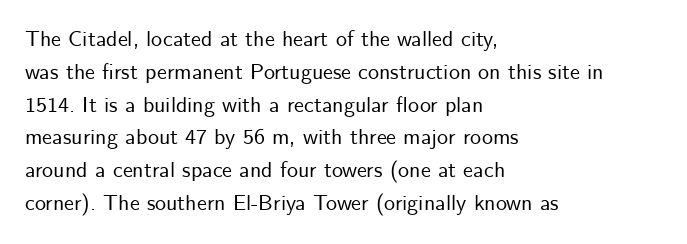
Q: Is the text italic (slanted)? A: No, it is upright.
Q: Is the text underlined? A: No.
Q: How is the paragraph aligned? A: Left-aligned.
Q: Is the spacing between letters normal or unusually wide? A: Normal.
Q: Is the spacing between lines tight, normal or loose? A: Normal.
